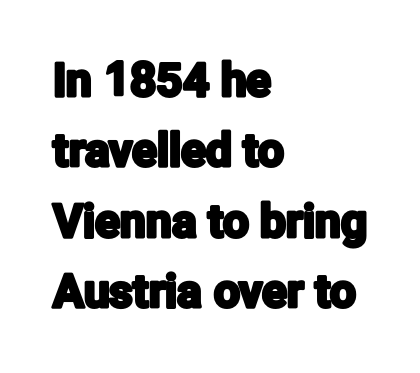
The image shows 46 px condensed sans-serif type, upright; set left-aligned, normal line spacing (1.53x), normal letter spacing, not underlined; low stroke contrast and a medium x-height.
